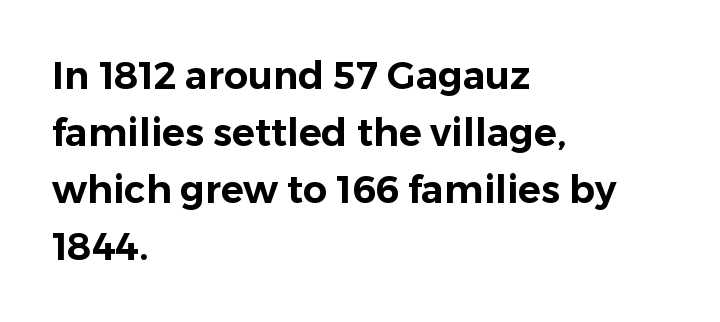
Q: Is the text italic (slanted)? A: No, it is upright.
Q: Is the typeface a serif or a sans-serif typeface? A: Sans-serif.
Q: Is the text underlined? A: No.
Q: How is the paragraph aligned? A: Left-aligned.
Q: Is the spacing between letters normal or unusually wide? A: Normal.
Q: Is the spacing between lines tight, normal or loose? A: Normal.
Q: Width (condensed, normal, or wide)? A: Normal.
Q: Stroke contrast? A: Low.
Q: x-height? A: Medium.
Q: Monospaced? A: No.
